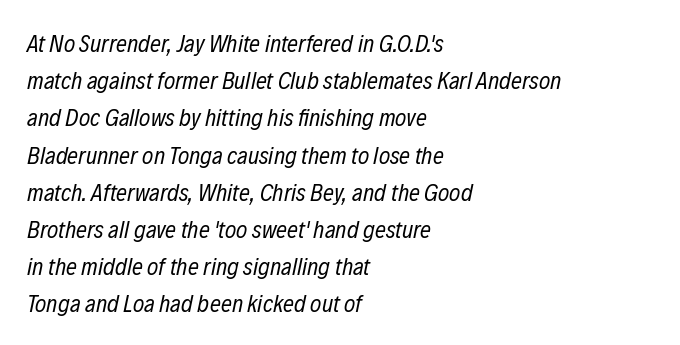
Q: Is the text bold? A: No.
Q: Is the text italic (slanted)? A: Yes, it leans right by about 12 degrees.
Q: Is the text underlined? A: No.
Q: How is the paragraph aligned? A: Left-aligned.
Q: Is the spacing between letters normal or unusually wide? A: Normal.
Q: Is the spacing between lines tight, normal or loose? A: Normal.
